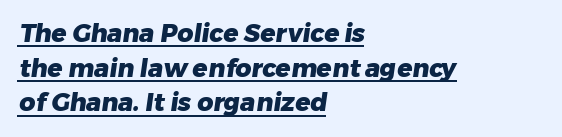
Q: Is the text bold? A: Yes.
Q: Is the text underlined? A: Yes.
Q: How is the paragraph aligned? A: Left-aligned.
Q: Is the spacing between letters normal or unusually wide? A: Normal.
Q: Is the spacing between lines tight, normal or loose? A: Normal.
